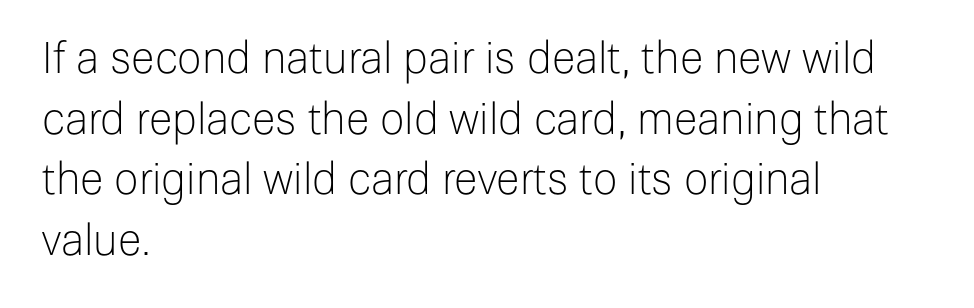
The image shows 43 px light sans-serif type, upright; set left-aligned, normal line spacing (1.41x), normal letter spacing, not underlined; low stroke contrast and a medium x-height.
